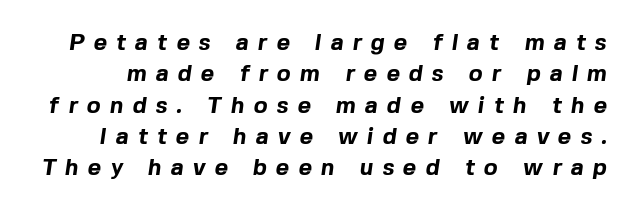
{"bold": "yes", "underline": "no", "line_spacing": "normal", "line_spacing_ratio": 1.36, "letter_spacing": "wide", "letter_spacing_em": 0.4, "glyph_px": 23}
